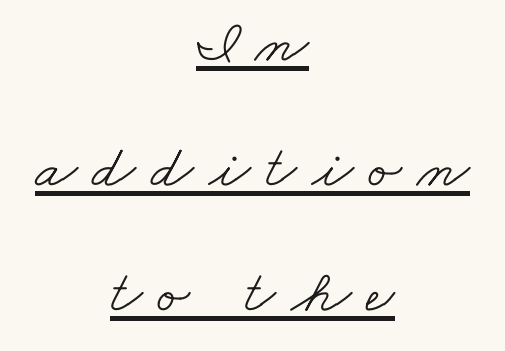
Is this a sans? No — the strokes have serifs. The weight tops out at a normal text grade. A great deal of white space separates one row of letters from the next. The letters are spread apart with noticeably loose tracking. The sample's only ornament is a line tracing under the words. The rendering uses natural spacing where letterforms have individual widths.
